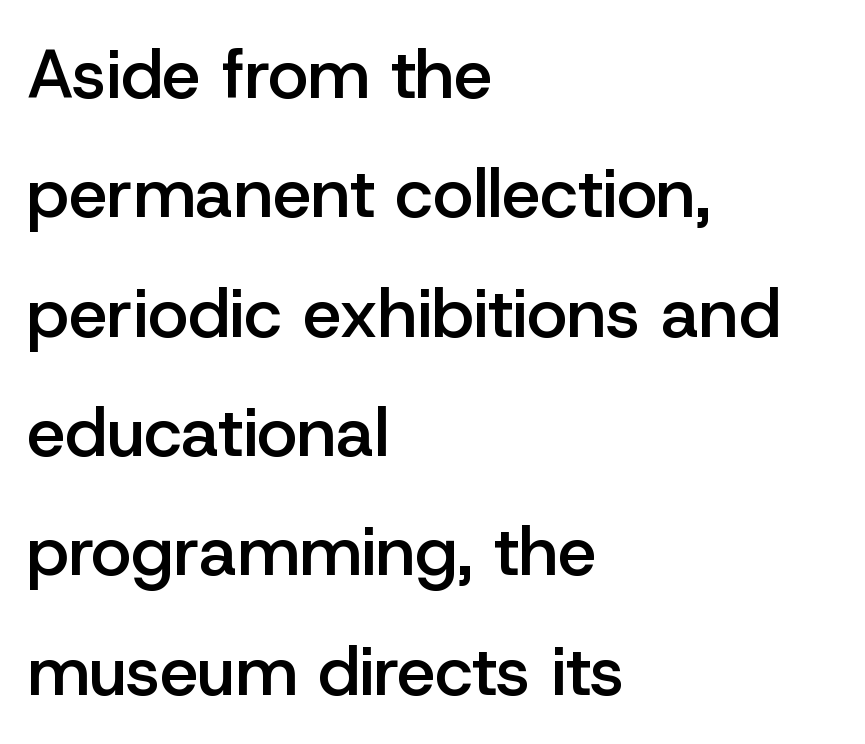
I'd describe the lettering as semibold — firm but not a full bold. Here the designer chose a conventional face with non-uniform glyph widths. No italicization has been applied; the sample stays upright. A bare baseline throughout the passage.
